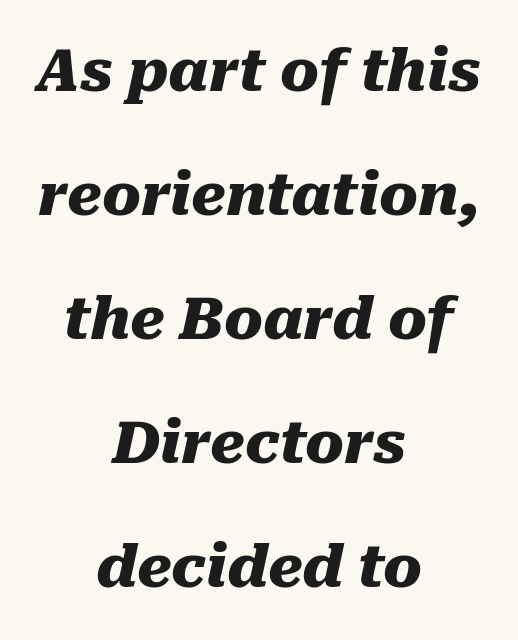
The image shows 58 px heavy type, italic (leaning right); set centered, loose line spacing (2.14x), normal letter spacing, not underlined; medium stroke contrast and a medium x-height.
